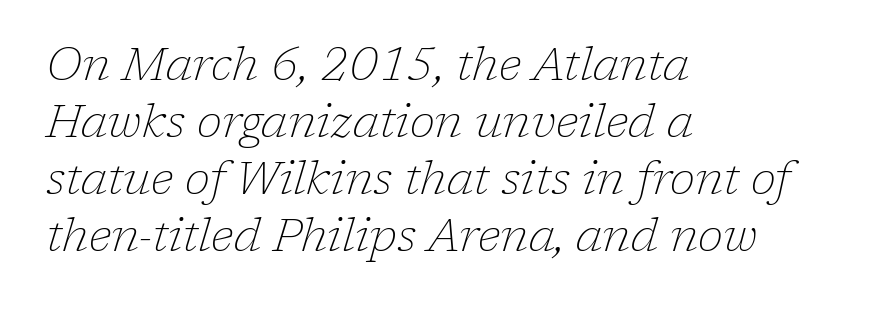
Q: Is the text bold? A: No.
Q: Is the text italic (slanted)? A: Yes, it leans right by about 17 degrees.
Q: Is the typeface a serif or a sans-serif typeface? A: Serif.
Q: Is the text underlined? A: No.
Q: How is the paragraph aligned? A: Left-aligned.
Q: Is the spacing between letters normal or unusually wide? A: Normal.
Q: Width (condensed, normal, or wide)? A: Normal.
Q: Stroke contrast? A: Low.
Q: x-height? A: Medium.
Q: Monospaced? A: No.
